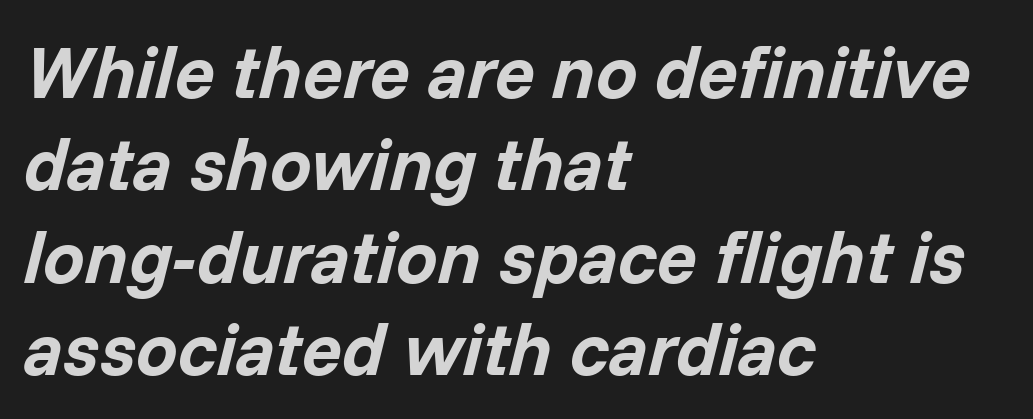
{"italic": "yes", "lean": "right", "slant_degrees": 14, "bold": "yes", "weight": "bold", "width": "normal", "stroke_contrast": "low", "x_height": "medium", "monospaced": "no", "underline": "no", "align": "left", "line_spacing": "normal", "line_spacing_ratio": 1.25, "letter_spacing": "normal", "letter_spacing_em": 0.0, "glyph_px": 74}
